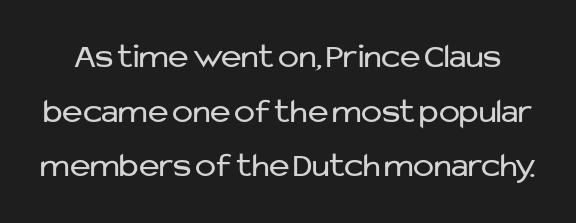
Q: Is the text bold? A: No.
Q: Is the text italic (slanted)? A: No, it is upright.
Q: Is the typeface a serif or a sans-serif typeface? A: Sans-serif.
Q: Is the text underlined? A: No.
Q: Is the spacing between letters normal or unusually wide? A: Normal.
Q: Is the spacing between lines tight, normal or loose? A: Normal.
Q: Width (condensed, normal, or wide)? A: Normal.
Q: Stroke contrast? A: Low.
Q: x-height? A: Medium.
Q: Monospaced? A: No.
